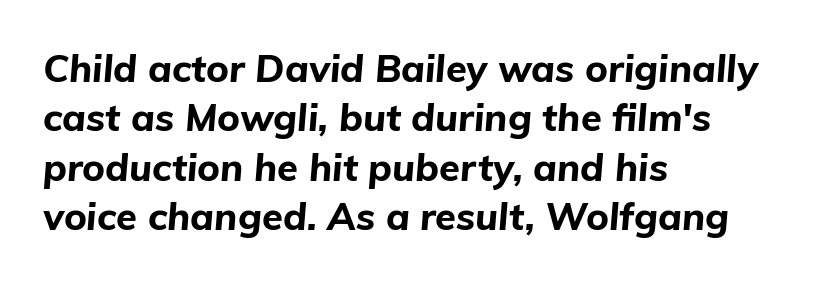
Descenders are the only things crossing below the line. When letters slant like this, we call the style italic. Students, this is bold: see how much ink each stroke carries. Caption: multi-line text, flush left, ragged right. The letters advance in unequal steps, a hallmark of proportional type. Short note: letters normally spaced.
